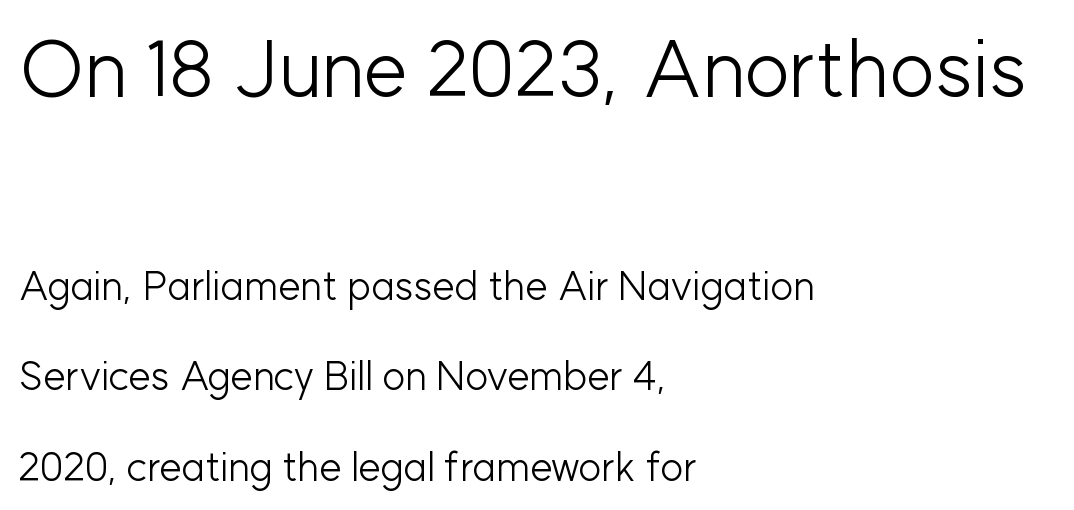
{"serif": "no", "italic": "no", "bold": "no", "weight": "light", "width": "normal", "stroke_contrast": "low", "x_height": "medium", "monospaced": "no", "underline": "no", "align": "left", "line_spacing": "loose", "line_spacing_ratio": 2.26, "letter_spacing": "normal", "letter_spacing_em": 0.0, "larger_block": "first", "size_ratio": 1.98, "glyph_px": 79}
